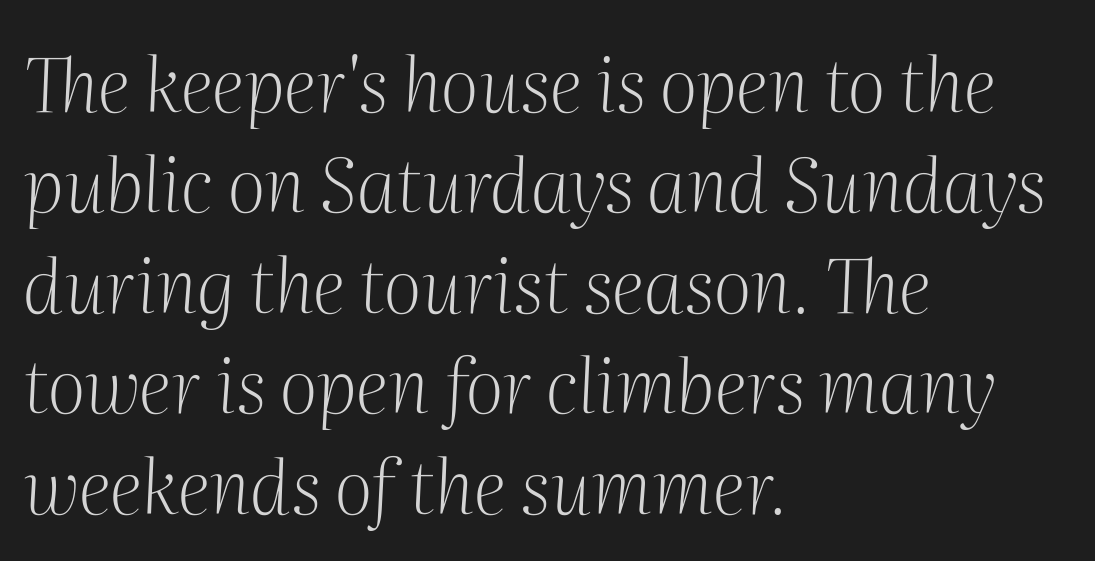
Q: Is the text bold? A: No.
Q: Is the text italic (slanted)? A: Yes, it leans right by about 2 degrees.
Q: Is the typeface a serif or a sans-serif typeface? A: Serif.
Q: Is the text underlined? A: No.
Q: How is the paragraph aligned? A: Left-aligned.
Q: Is the spacing between letters normal or unusually wide? A: Normal.
Q: Is the spacing between lines tight, normal or loose? A: Normal.
Q: Width (condensed, normal, or wide)? A: Normal.
Q: Stroke contrast? A: Medium.
Q: x-height? A: Medium.
Q: Monospaced? A: No.
